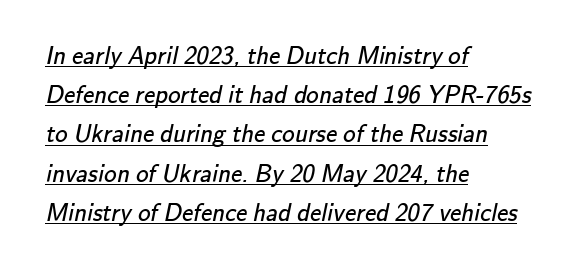
The image shows 25 px text type; set left-aligned, normal line spacing (1.57x), normal letter spacing, underlined.
